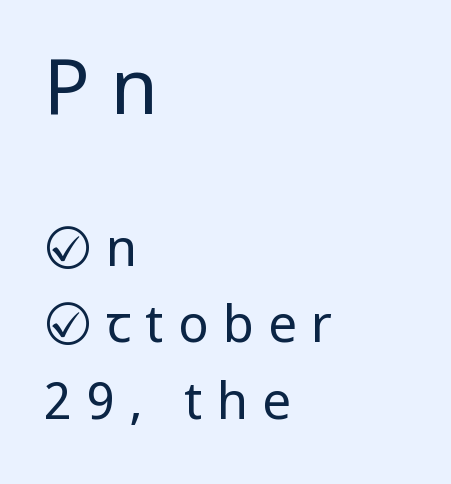
Q: Is the text bold? A: No.
Q: Is the text italic (slanted)? A: No, it is upright.
Q: Is the typeface a serif or a sans-serif typeface? A: Sans-serif.
Q: Is the text underlined? A: No.
Q: How is the paragraph aligned? A: Left-aligned.
Q: Is the spacing between letters normal or unusually wide? A: Unusually wide.
Q: Is the spacing between lines tight, normal or loose? A: Normal.
Q: Which block of text is set in a larger size, the first (top) or the second (bottom)? A: The first (top) one.
Q: Width (condensed, normal, or wide)? A: Condensed.
Q: Stroke contrast? A: Low.
Q: x-height? A: Large.
Q: Monospaced? A: No.
